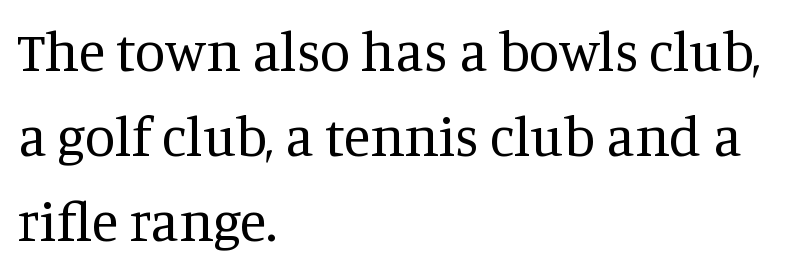
{"serif": "yes", "italic": "no", "bold": "no", "weight": "regular", "width": "normal", "stroke_contrast": "medium", "x_height": "large", "monospaced": "no", "underline": "no", "align": "left", "line_spacing": "normal", "line_spacing_ratio": 1.55, "letter_spacing": "normal", "letter_spacing_em": 0.0, "glyph_px": 55}
